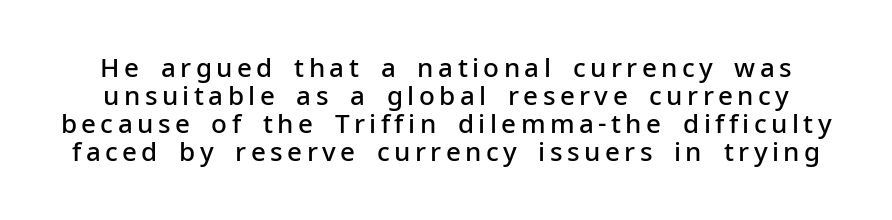
Q: Is the text bold? A: Semi-bold.
Q: Is the text italic (slanted)? A: No, it is upright.
Q: Is the text underlined? A: No.
Q: Is the spacing between lines tight, normal or loose? A: Tight.
